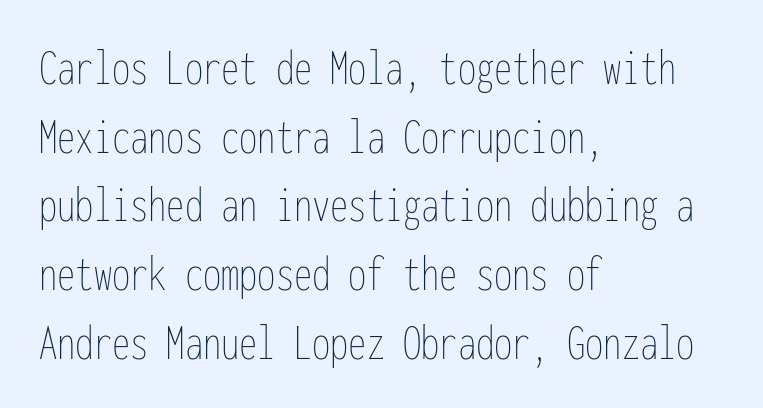
{"italic": "no", "bold": "no", "weight": "thin", "width": "condensed", "stroke_contrast": "low", "x_height": "medium", "monospaced": "yes", "underline": "no", "align": "left", "line_spacing": "normal", "line_spacing_ratio": 1.32, "letter_spacing": "normal", "letter_spacing_em": 0.0, "glyph_px": 52}
